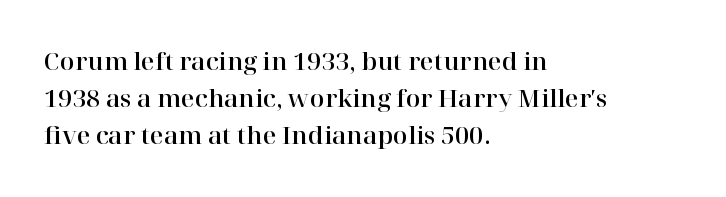
Interline gaps are of average width in this sample. The letters stand upright; this is a roman face. The face used here is rendered with its standard letterfit. Leftover space on each line is placed entirely after the last word. Beneath every word, the page is bare.
